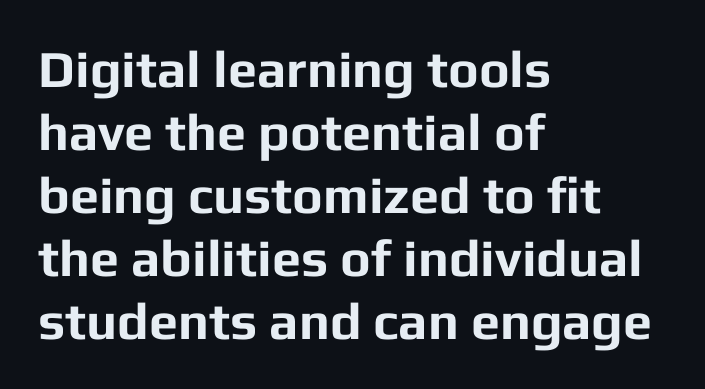
All the whitespace from short lines collects on the right. Heavy-handed strokes throughout: this text is bold. Does the lettering tilt? It doesn't — this is upright. The face used here is a sans, in the tradition of grotesques and geometrics. The face used here is proportionally spaced, like ordinary book or web type. Tracking here is standard; glyphs follow each other at the usual distance.
